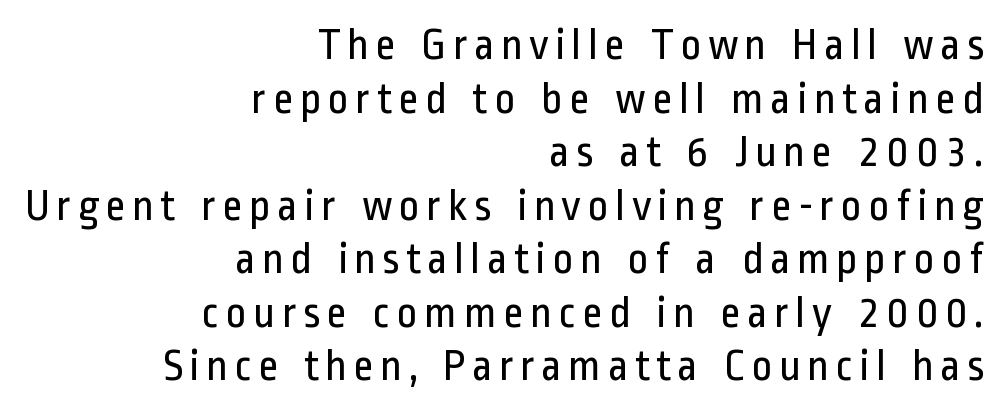
The image shows 45 px regular-weight, condensed sans-serif type, upright; set right-aligned, line spacing 1.19x, not underlined; low stroke contrast and a medium x-height.
